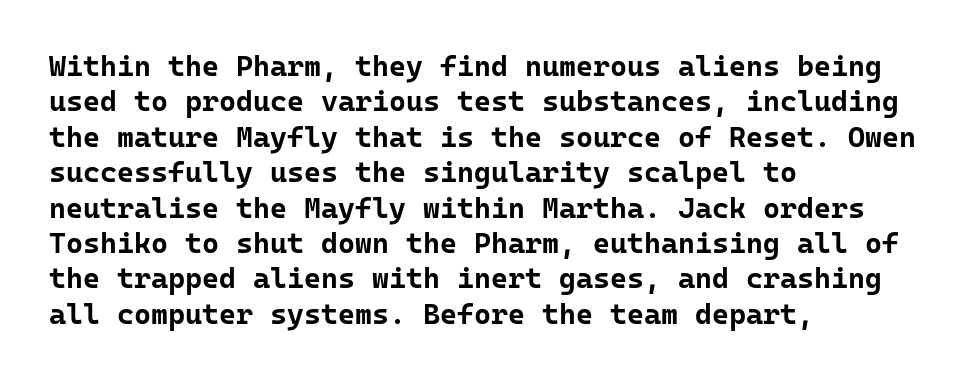
{"serif": "no", "italic": "no", "bold": "yes", "weight": "bold", "width": "normal", "stroke_contrast": "low", "x_height": "medium", "monospaced": "yes", "underline": "no", "align": "left", "line_spacing_ratio": 1.22, "letter_spacing": "normal", "letter_spacing_em": 0.0, "glyph_px": 29}
